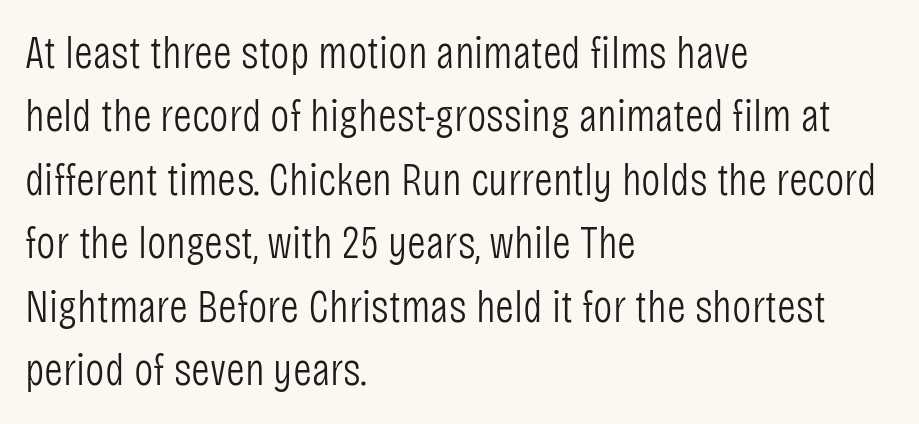
The image shows 46 px light, condensed sans-serif type, upright; set left-aligned, normal line spacing (1.38x), normal letter spacing, not underlined; low stroke contrast and a large x-height.
